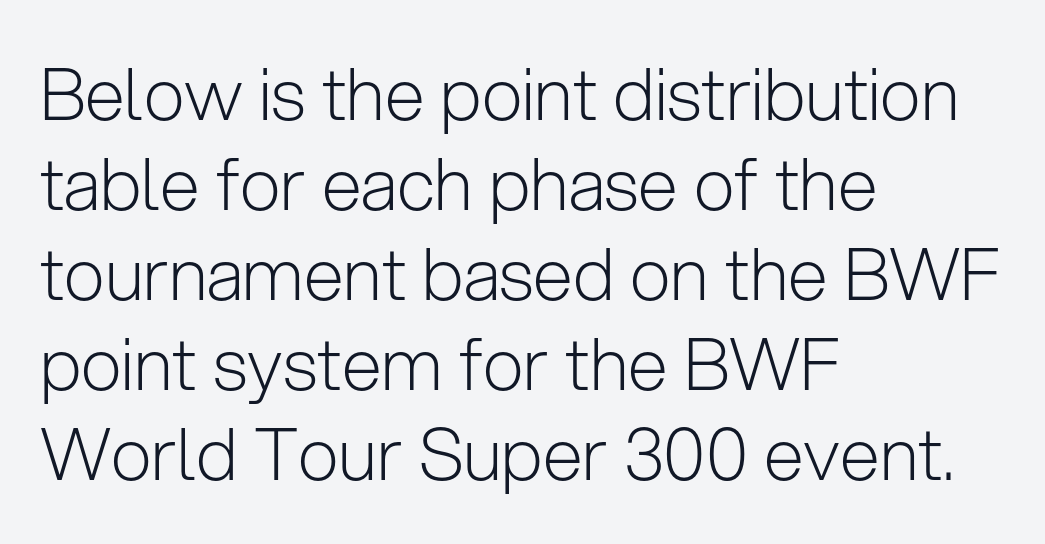
Q: Is the text bold? A: No.
Q: Is the text italic (slanted)? A: No, it is upright.
Q: Is the typeface a serif or a sans-serif typeface? A: Sans-serif.
Q: Is the text underlined? A: No.
Q: How is the paragraph aligned? A: Left-aligned.
Q: Is the spacing between letters normal or unusually wide? A: Normal.
Q: Is the spacing between lines tight, normal or loose? A: Normal.
Q: Width (condensed, normal, or wide)? A: Normal.
Q: Stroke contrast? A: Low.
Q: x-height? A: Medium.
Q: Monospaced? A: No.
